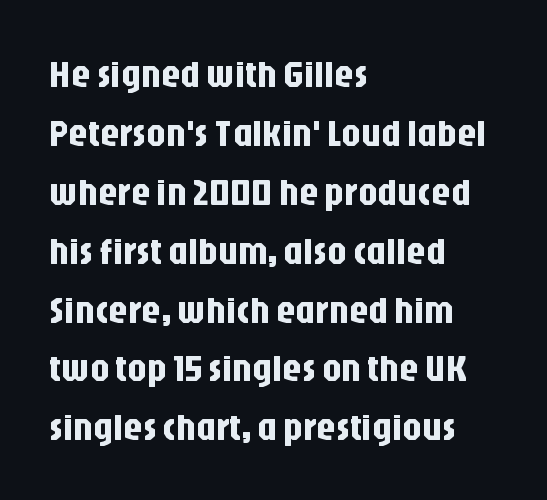
The image shows 38 px condensed sans-serif type, upright; set left-aligned, normal line spacing (1.55x), normal letter spacing, not underlined; low stroke contrast and a large x-height.
